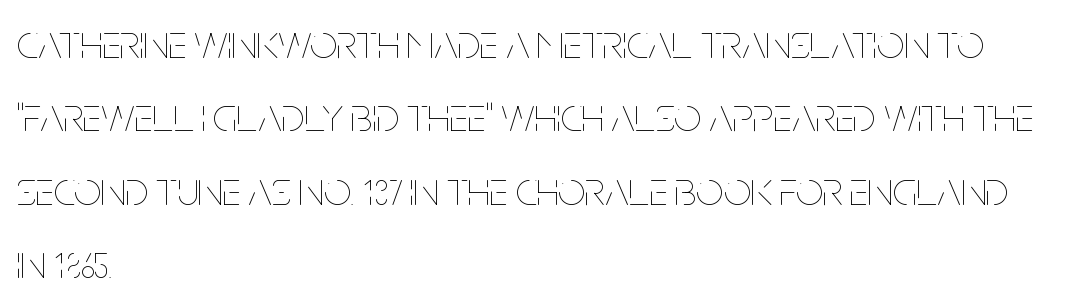
{"italic": "no", "bold": "no", "weight": "thin", "width": "condensed", "stroke_contrast": "low", "x_height": "large", "monospaced": "no", "underline": "no", "align": "left", "line_spacing": "normal", "line_spacing_ratio": 1.53, "letter_spacing": "normal", "letter_spacing_em": 0.0, "glyph_px": 48}
